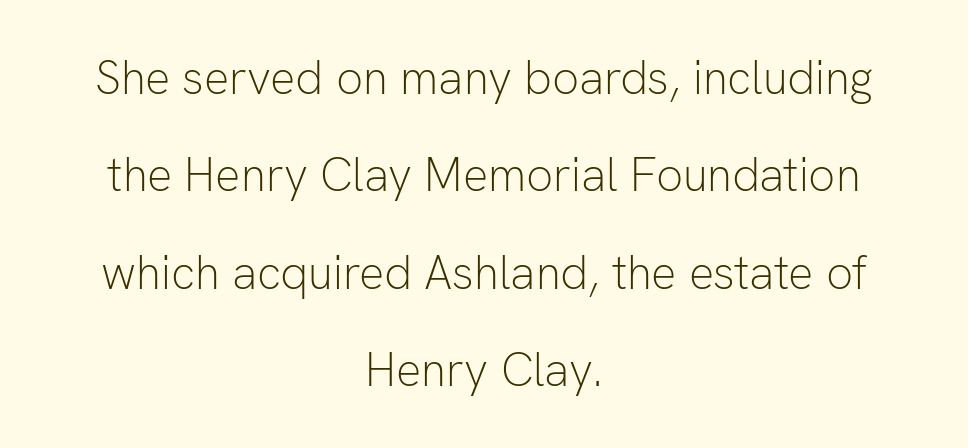
The image shows 47 px light sans-serif type, upright; set centered, loose line spacing (2.07x), normal letter spacing, not underlined; low stroke contrast and a medium x-height.
